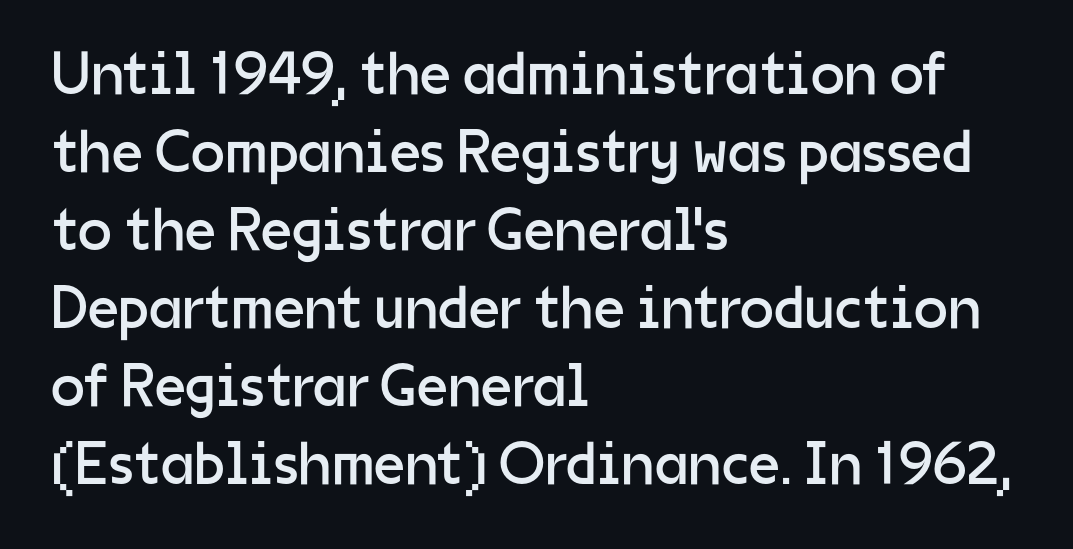
The image shows 61 px regular-weight sans-serif type, upright; set left-aligned, normal line spacing (1.28x), normal letter spacing, not underlined; low stroke contrast and a medium x-height.
